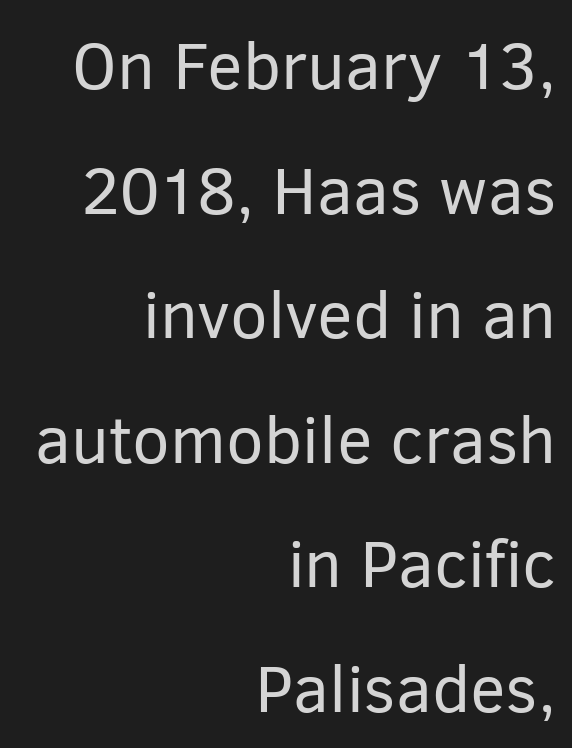
Note the varied advance widths — an 'i' is clearly narrower than an 'm'. The axis of the letterforms is exactly vertical. Grotesque or geometric, the face here clearly has no serifs. Caption: multi-line text, flush right, ragged left.
